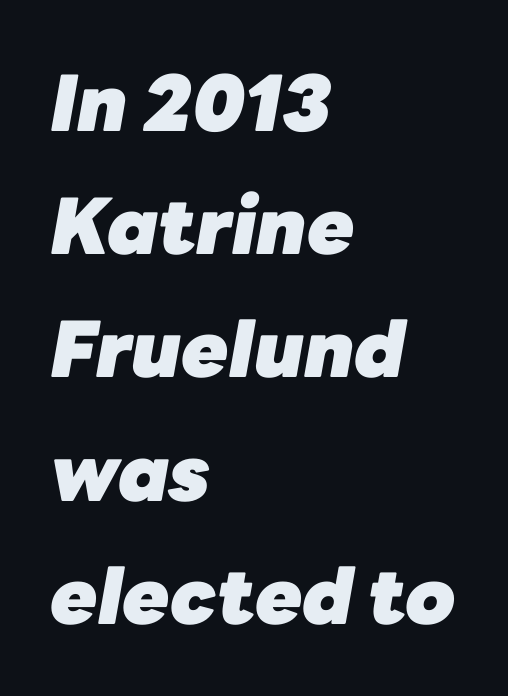
These lines sit exactly where default settings would place them. Compared with typical body copy, the letter spacing here is the same. Alignment: flush left. Is this a fixed-width face? No — the glyphs have proportional, varying widths.
